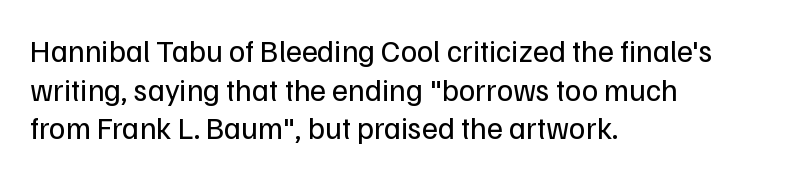
{"serif": "no", "italic": "no", "bold": "no", "weight": "regular", "width": "normal", "stroke_contrast": "low", "x_height": "medium", "monospaced": "no", "underline": "no", "align": "left", "line_spacing": "normal", "line_spacing_ratio": 1.25, "letter_spacing": "normal", "letter_spacing_em": 0.0, "glyph_px": 31}
